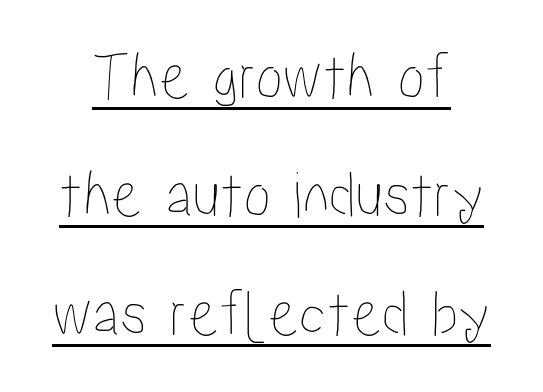
No italicization has been applied; the sample stays upright. Every word sits above its own underline. Students, note that the glyphs here touch the page at normal intervals. Do the characters align in a grid? No, the font is proportional.
